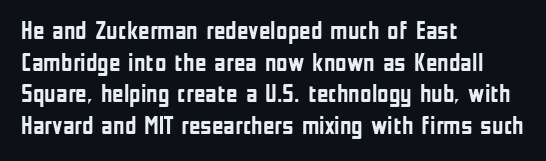
{"italic": "no", "bold": "yes", "underline": "no", "align": "left", "line_spacing": "normal", "line_spacing_ratio": 1.27, "letter_spacing": "normal", "letter_spacing_em": 0.0, "glyph_px": 25}
